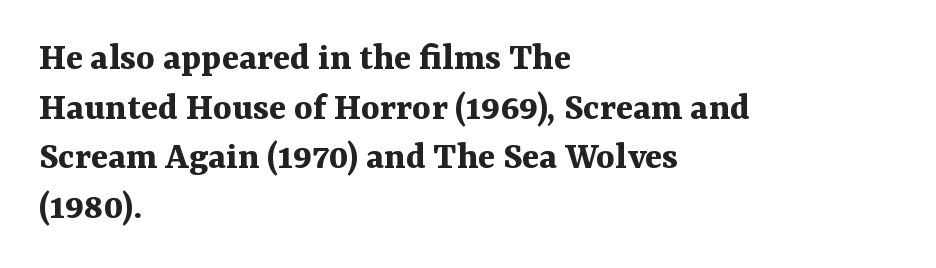
Q: Is the text bold? A: Yes.
Q: Is the text italic (slanted)? A: No, it is upright.
Q: Is the typeface a serif or a sans-serif typeface? A: Serif.
Q: Is the text underlined? A: No.
Q: How is the paragraph aligned? A: Left-aligned.
Q: Is the spacing between letters normal or unusually wide? A: Normal.
Q: Width (condensed, normal, or wide)? A: Normal.
Q: Stroke contrast? A: Medium.
Q: x-height? A: Medium.
Q: Monospaced? A: No.
